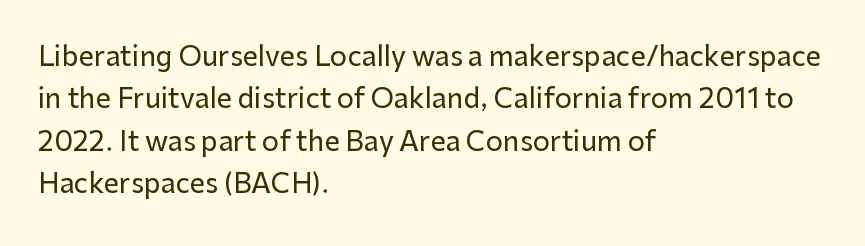
{"italic": "no", "underline": "no", "align": "left", "line_spacing": "normal", "line_spacing_ratio": 1.57, "letter_spacing": "normal", "letter_spacing_em": 0.0, "glyph_px": 27}
